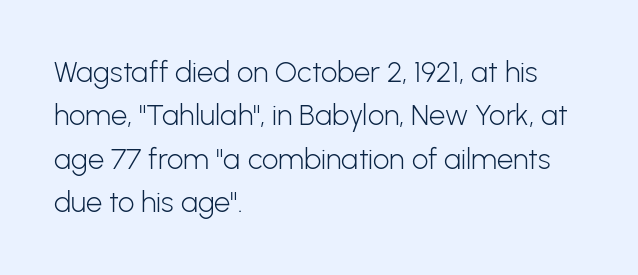
These glyphs show unthickened strokes, regular width or finer. Check where the strokes stop: nothing finishes them off — pure sans. Is this a fixed-width face? No — the glyphs have proportional, varying widths. Horizontally, the lines are justified to the leading edge only. Descenders are the only things crossing below the line.
